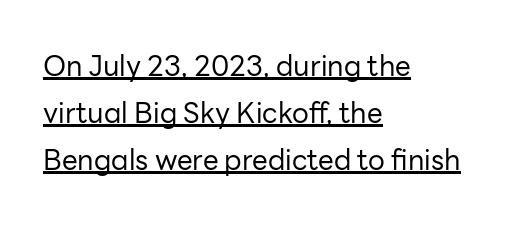
Q: Is the text bold? A: No.
Q: Is the text italic (slanted)? A: No, it is upright.
Q: Is the typeface a serif or a sans-serif typeface? A: Sans-serif.
Q: Is the text underlined? A: Yes.
Q: How is the paragraph aligned? A: Left-aligned.
Q: Is the spacing between letters normal or unusually wide? A: Normal.
Q: Is the spacing between lines tight, normal or loose? A: Normal.
Q: Width (condensed, normal, or wide)? A: Normal.
Q: Stroke contrast? A: Low.
Q: x-height? A: Medium.
Q: Monospaced? A: No.
